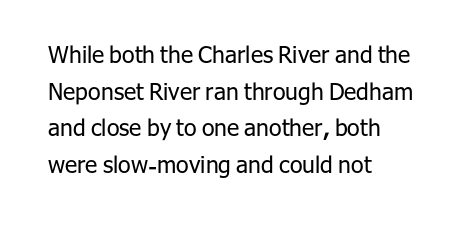
Q: Is the text bold? A: No.
Q: Is the text italic (slanted)? A: No, it is upright.
Q: Is the text underlined? A: No.
Q: How is the paragraph aligned? A: Left-aligned.
Q: Is the spacing between letters normal or unusually wide? A: Normal.
Q: Is the spacing between lines tight, normal or loose? A: Normal.
